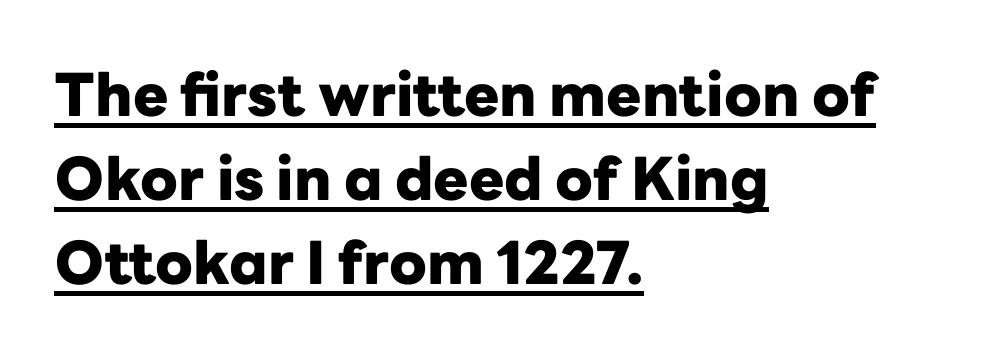
{"serif": "no", "italic": "no", "bold": "yes", "weight": "heavy", "width": "normal", "stroke_contrast": "low", "x_height": "medium", "monospaced": "no", "underline": "yes", "align": "left", "line_spacing": "normal", "line_spacing_ratio": 1.42, "letter_spacing": "normal", "letter_spacing_em": 0.0, "glyph_px": 59}
